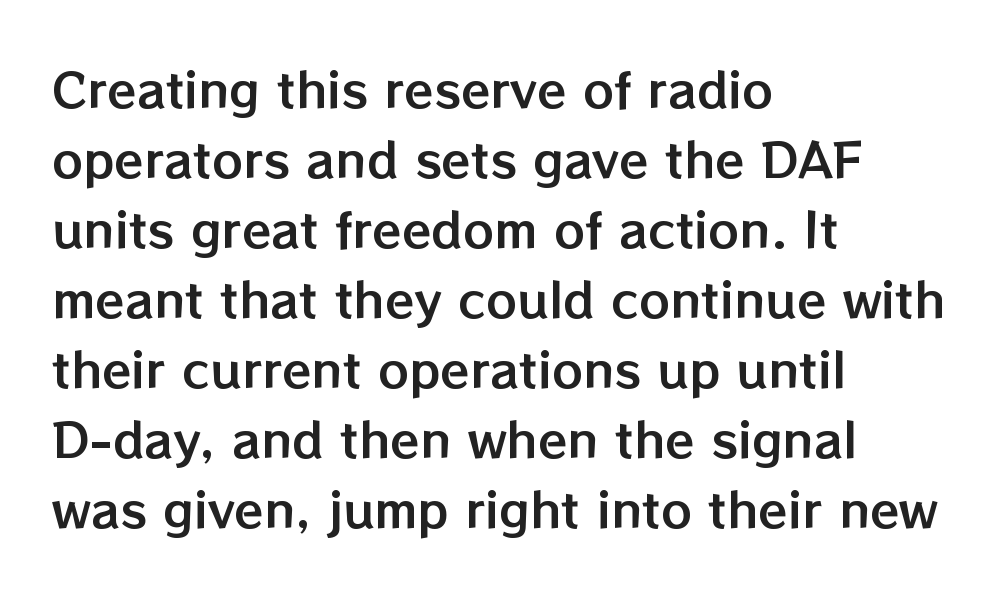
Honestly, there is no underline to notice here at all. Vertical strokes here are truly vertical. These lines are rendered in a variable-pitch font. Caption: multi-line text, flush left, ragged right. The passage shown stacks its lines at a standard gap. The passage shown has conventional tracking throughout.
